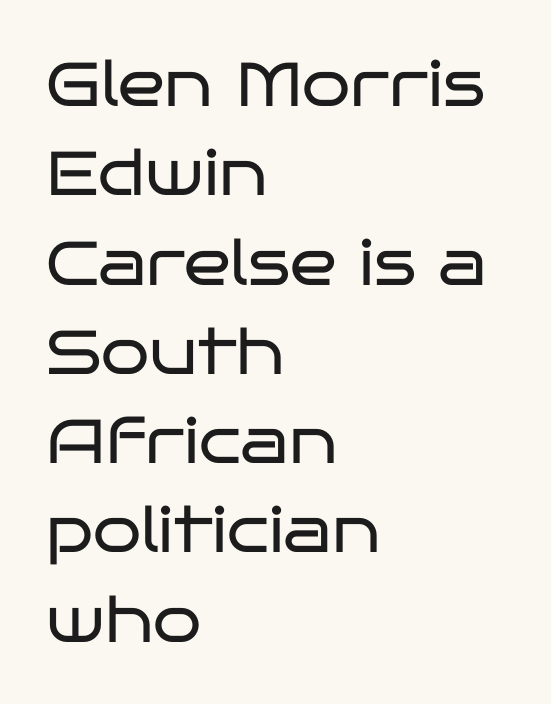
{"serif": "no", "italic": "no", "bold": "no", "weight": "regular", "width": "wide", "stroke_contrast": "low", "x_height": "large", "monospaced": "no", "underline": "no", "align": "left", "line_spacing": "normal", "line_spacing_ratio": 1.44, "letter_spacing": "normal", "letter_spacing_em": 0.0, "glyph_px": 62}
